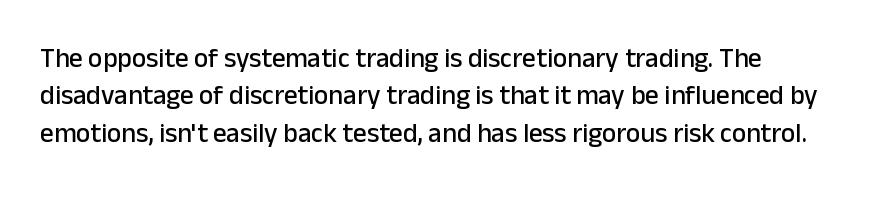
{"italic": "no", "underline": "no", "align": "left", "line_spacing": "normal", "line_spacing_ratio": 1.38, "letter_spacing": "normal", "letter_spacing_em": 0.0, "glyph_px": 27}
